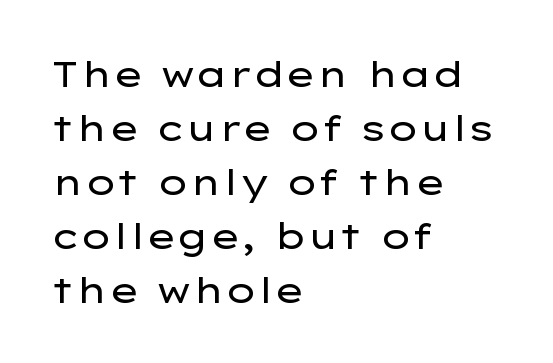
{"serif": "no", "italic": "no", "bold": "no", "weight": "regular", "width": "wide", "stroke_contrast": "low", "x_height": "medium", "monospaced": "no", "underline": "no", "align": "left", "line_spacing": "normal", "line_spacing_ratio": 1.5, "letter_spacing": "normal", "letter_spacing_em": 0.0, "glyph_px": 36}
